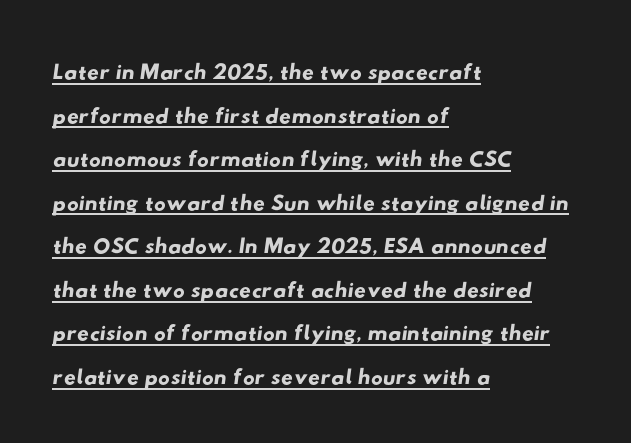
The image shows 33 px wide sans-serif type; set left-aligned, normal line spacing (1.32x), normal letter spacing, underlined; low stroke contrast and a small x-height.
